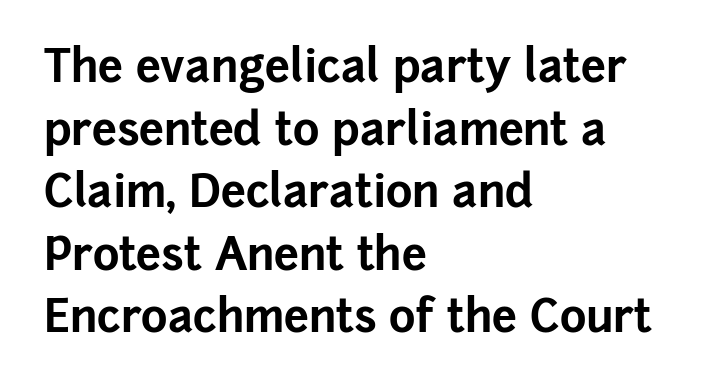
The image shows 45 px bold sans-serif type, upright; set left-aligned, normal line spacing (1.39x), normal letter spacing, not underlined; low stroke contrast and a medium x-height.
